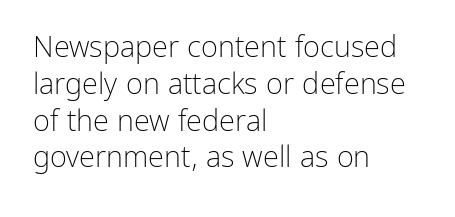
Spacing verdict: proportional, widths tailored to each character. A typesetter would call this zero additional tracking. The rendering uses a moderate line-height, typical for paragraphs. The font sits on the lighter half of the weight spectrum, regular included.
